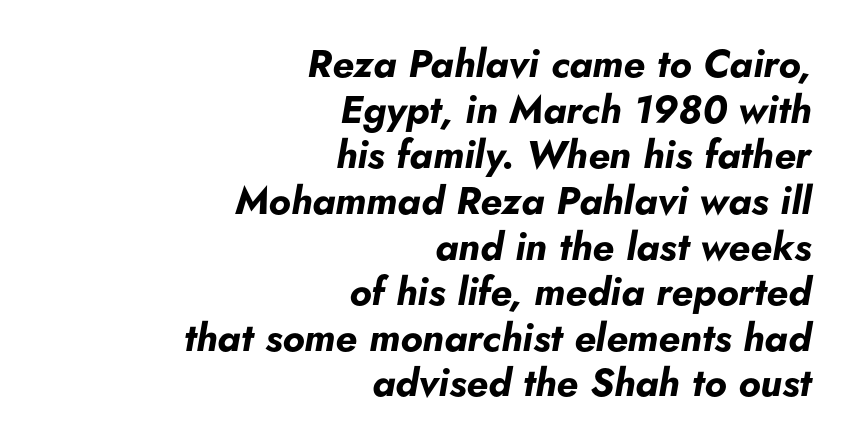
Q: Is the text bold? A: Yes.
Q: Is the text italic (slanted)? A: Yes, it leans right by about 5 degrees.
Q: Is the text underlined? A: No.
Q: How is the paragraph aligned? A: Right-aligned.
Q: Is the spacing between letters normal or unusually wide? A: Normal.
Q: Width (condensed, normal, or wide)? A: Normal.
Q: Stroke contrast? A: Low.
Q: x-height? A: Small.
Q: Monospaced? A: No.
